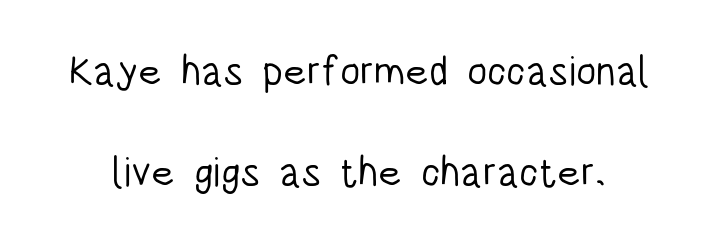
Honestly, the rows look like they've been pulled way apart. What stands out about the letter spacing? Nothing — it is the standard amount. Stroke terminals: plain, sans-serif. The letters advance in unequal steps, a hallmark of proportional type. Nobody drew a line under any word here. Stems and bowls with no extra thickness — not bold.
